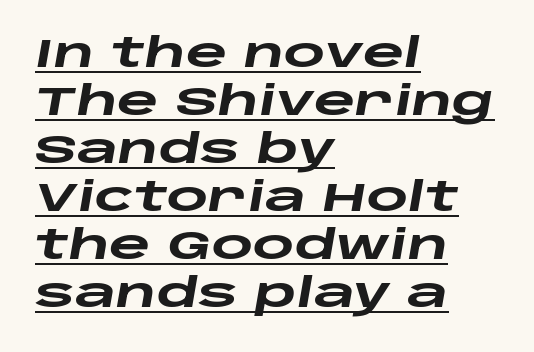
{"italic": "yes", "lean": "right", "slant_degrees": 10, "bold": "yes", "weight": "heavy", "width": "wide", "stroke_contrast": "low", "x_height": "large", "monospaced": "no", "underline": "yes", "align": "left", "line_spacing_ratio": 1.2, "letter_spacing": "normal", "letter_spacing_em": 0.0, "glyph_px": 40}
